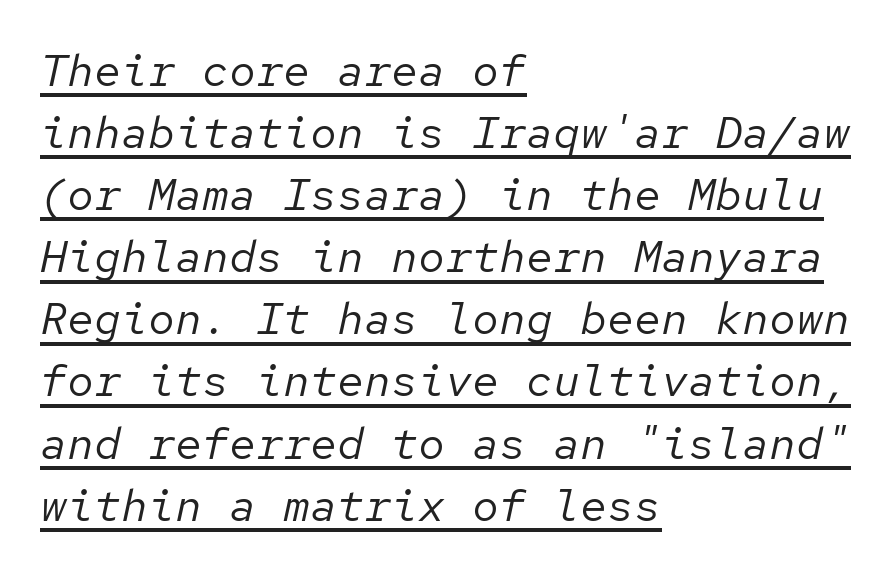
The image shows 45 px regular-weight type, italic (leaning right), monospaced; set left-aligned, normal line spacing (1.38x), normal letter spacing, underlined; low stroke contrast and a medium x-height.
